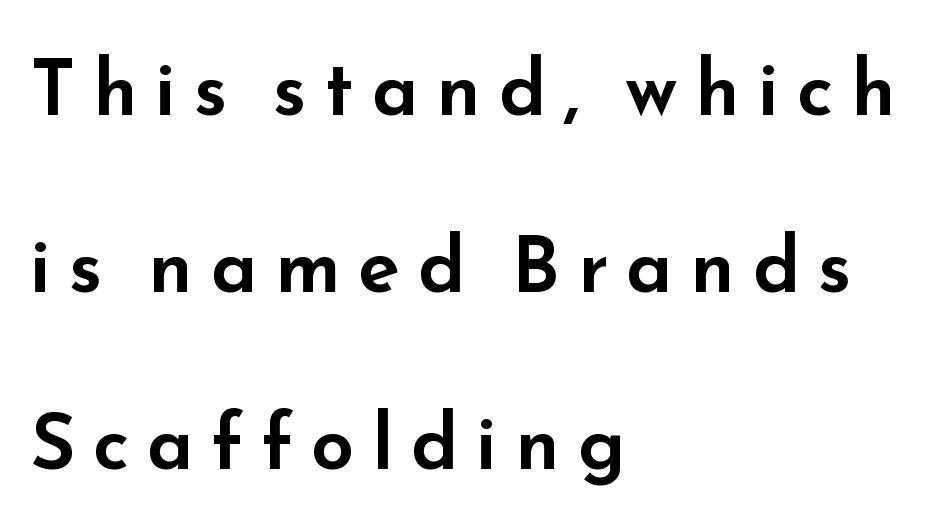
The image shows 77 px wide sans-serif type, upright; set left-aligned, loose line spacing (2.3x), unusually wide letter spacing (+0.23 em), not underlined; low stroke contrast and a small x-height.
